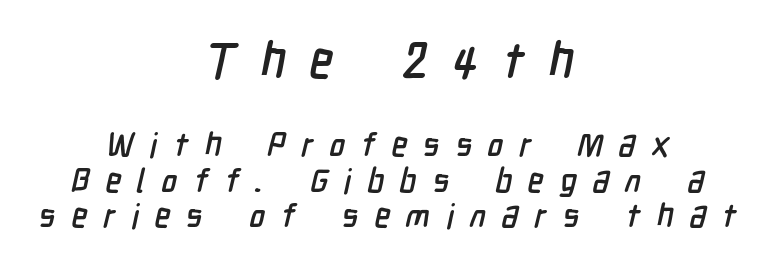
Q: Is the typeface a serif or a sans-serif typeface? A: Sans-serif.
Q: Is the text underlined? A: No.
Q: How is the paragraph aligned? A: Centered.
Q: Is the spacing between letters normal or unusually wide? A: Unusually wide.
Q: Is the spacing between lines tight, normal or loose? A: Tight.
Q: Which block of text is set in a larger size, the first (top) or the second (bottom)? A: The first (top) one.
Q: Width (condensed, normal, or wide)? A: Condensed.
Q: Stroke contrast? A: Low.
Q: x-height? A: Medium.
Q: Monospaced? A: No.
